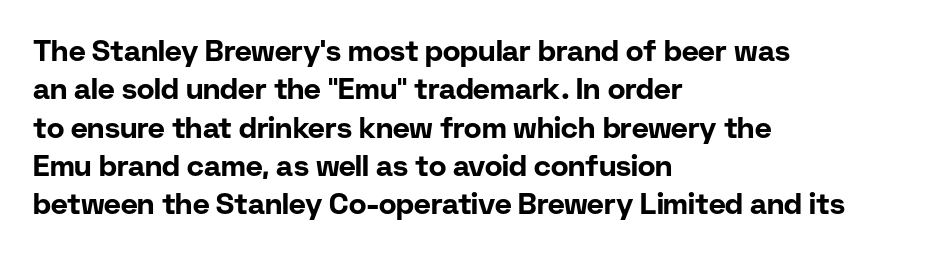
Q: Is the text bold? A: Yes.
Q: Is the text italic (slanted)? A: No, it is upright.
Q: Is the typeface a serif or a sans-serif typeface? A: Sans-serif.
Q: Is the text underlined? A: No.
Q: How is the paragraph aligned? A: Left-aligned.
Q: Is the spacing between letters normal or unusually wide? A: Normal.
Q: Is the spacing between lines tight, normal or loose? A: Normal.
Q: Width (condensed, normal, or wide)? A: Normal.
Q: Stroke contrast? A: Low.
Q: x-height? A: Medium.
Q: Monospaced? A: No.
